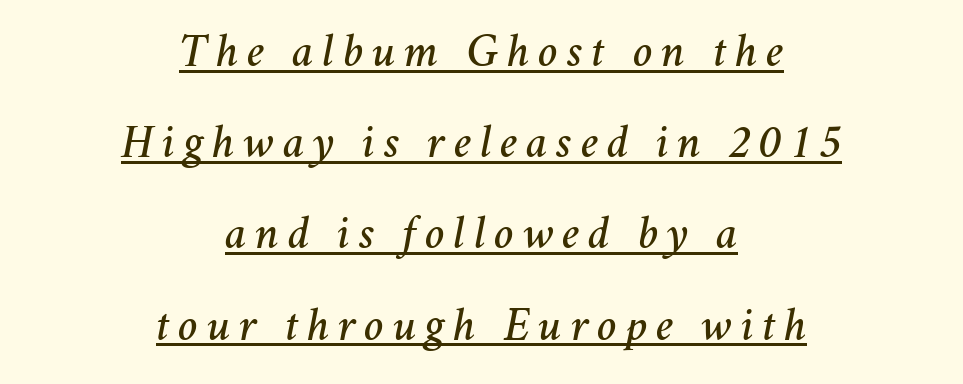
Q: Is the text italic (slanted)? A: Yes, it leans right by about 11 degrees.
Q: Is the text underlined? A: Yes.
Q: How is the paragraph aligned? A: Centered.
Q: Is the spacing between lines tight, normal or loose? A: Loose.
Q: Width (condensed, normal, or wide)? A: Normal.
Q: Stroke contrast? A: Medium.
Q: x-height? A: Medium.
Q: Monospaced? A: No.
